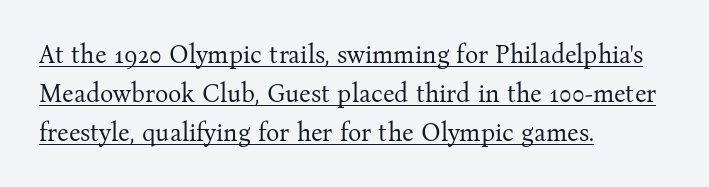
Q: Is the text bold? A: No.
Q: Is the text italic (slanted)? A: No, it is upright.
Q: Is the text underlined? A: Yes.
Q: How is the paragraph aligned? A: Left-aligned.
Q: Is the spacing between letters normal or unusually wide? A: Normal.
Q: Is the spacing between lines tight, normal or loose? A: Normal.
